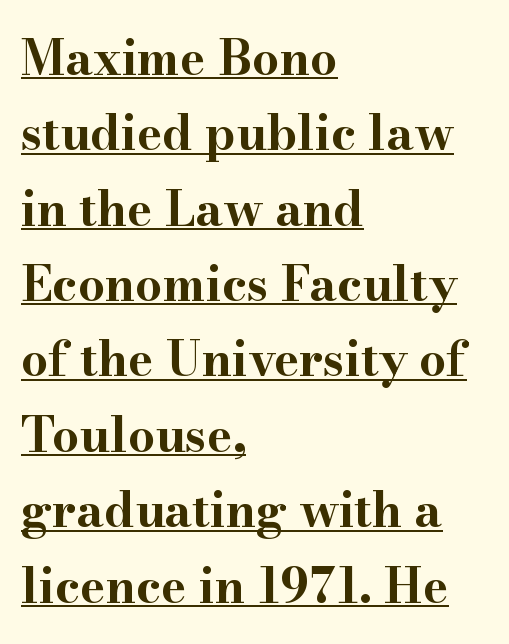
The image shows 48 px bold, wide serif type, upright; set left-aligned, normal line spacing (1.57x), normal letter spacing, underlined; high stroke contrast and a small x-height.
